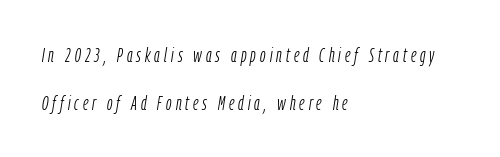
Descenders hang freely into open space. The type is letterspaced generously, with wide tracking. A great deal of white space separates one row of letters from the next. The strokes are not fattened; the text isn't bold. The passage is arranged the way most books set body copy — flush left.
